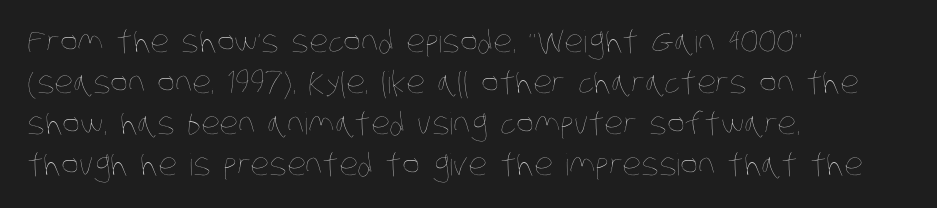
Q: Is the text bold? A: No.
Q: Is the text underlined? A: No.
Q: How is the paragraph aligned? A: Left-aligned.
Q: Is the spacing between letters normal or unusually wide? A: Normal.
Q: Is the spacing between lines tight, normal or loose? A: Normal.
Q: Width (condensed, normal, or wide)? A: Condensed.
Q: Stroke contrast? A: Low.
Q: x-height? A: Large.
Q: Monospaced? A: No.
